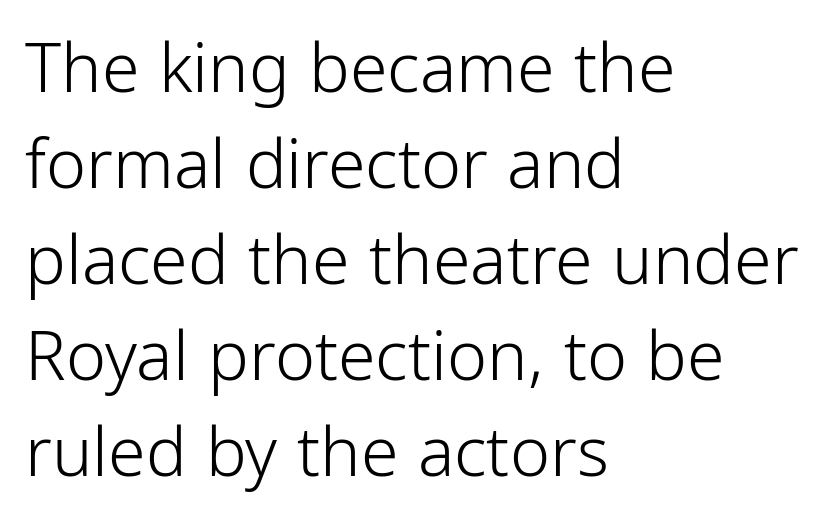
{"serif": "no", "italic": "no", "bold": "no", "weight": "light", "width": "condensed", "stroke_contrast": "low", "x_height": "medium", "monospaced": "no", "underline": "no", "align": "left", "line_spacing": "normal", "line_spacing_ratio": 1.41, "letter_spacing": "normal", "letter_spacing_em": 0.0, "glyph_px": 68}
